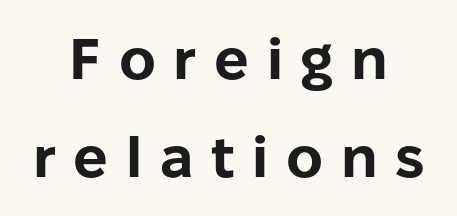
{"serif": "no", "italic": "no", "bold": "yes", "weight": "bold", "width": "normal", "stroke_contrast": "low", "x_height": "medium", "monospaced": "no", "underline": "no", "align": "center", "line_spacing_ratio": 1.72, "letter_spacing": "wide", "letter_spacing_em": 0.31, "glyph_px": 57}
